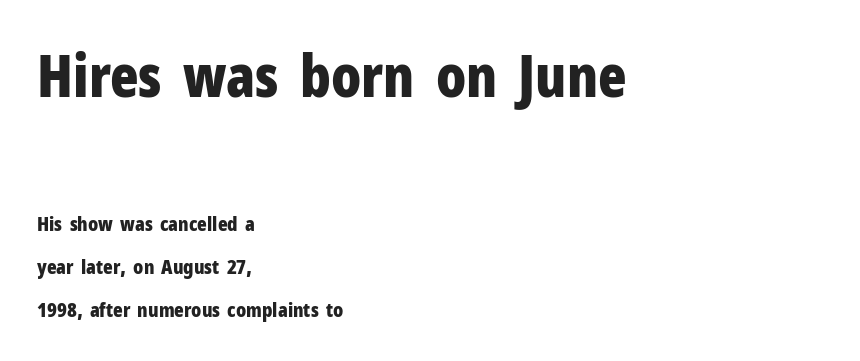
What's the leading like? Stretched, with rows far apart. Posture: vertical. Rule under the text: the space is simply empty. Is this a sans? Yes — the strokes have no serifs. The face used here is proportionally spaced, like ordinary book or web type. Each line starts at the same left margin while the right side varies.
